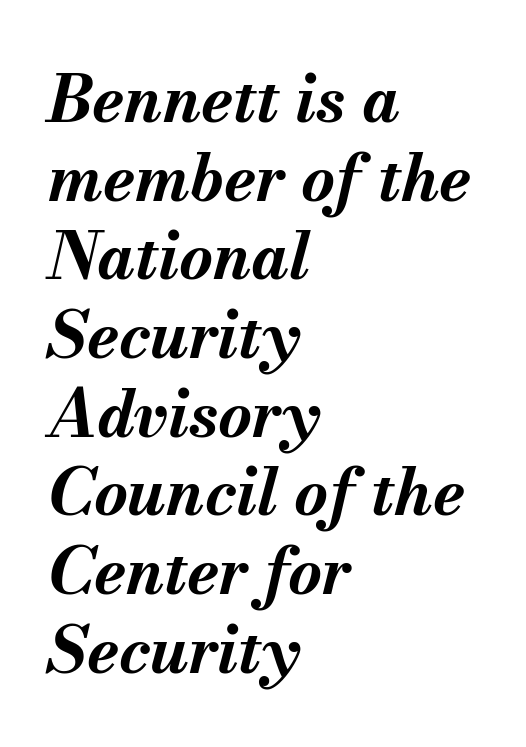
Short and long lines alike share a common starting point at left. A typesetter would call this proportional, since set widths differ per character. Tracking value appears to be zero — textbook default spacing. Typographic density is high because the face is bold.
